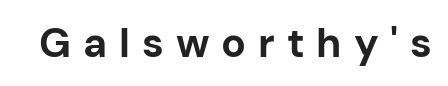
{"serif": "no", "italic": "no", "bold": "yes", "weight": "bold", "width": "normal", "stroke_contrast": "low", "x_height": "medium", "monospaced": "no", "underline": "no", "letter_spacing": "wide", "letter_spacing_em": 0.29, "glyph_px": 41}
